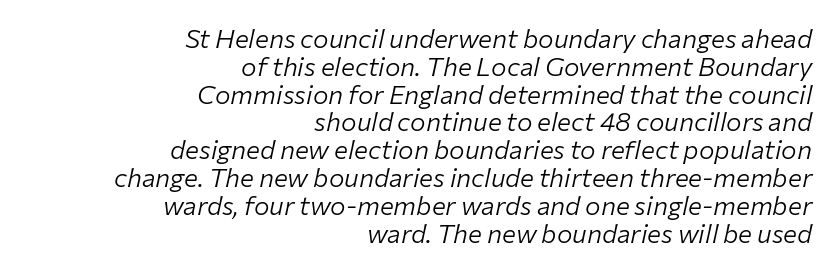
Q: Is the text bold? A: No.
Q: Is the text italic (slanted)? A: Yes, it leans right by about 12 degrees.
Q: Is the text underlined? A: No.
Q: How is the paragraph aligned? A: Right-aligned.
Q: Is the spacing between letters normal or unusually wide? A: Normal.
Q: Is the spacing between lines tight, normal or loose? A: Tight.
